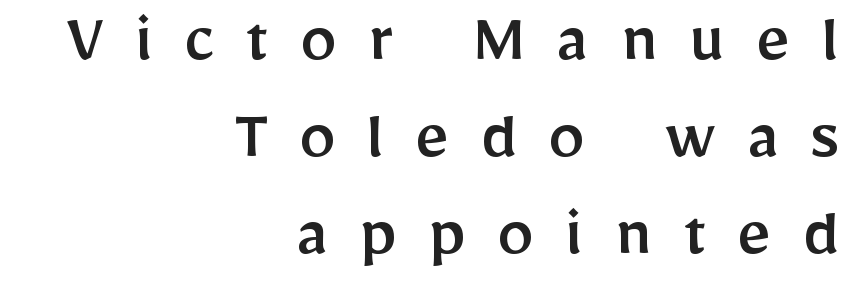
The image shows 73 px sans-serif type, upright; set right-aligned, normal line spacing (1.33x), unusually wide letter spacing (+0.43 em), not underlined; low stroke contrast and a medium x-height.
